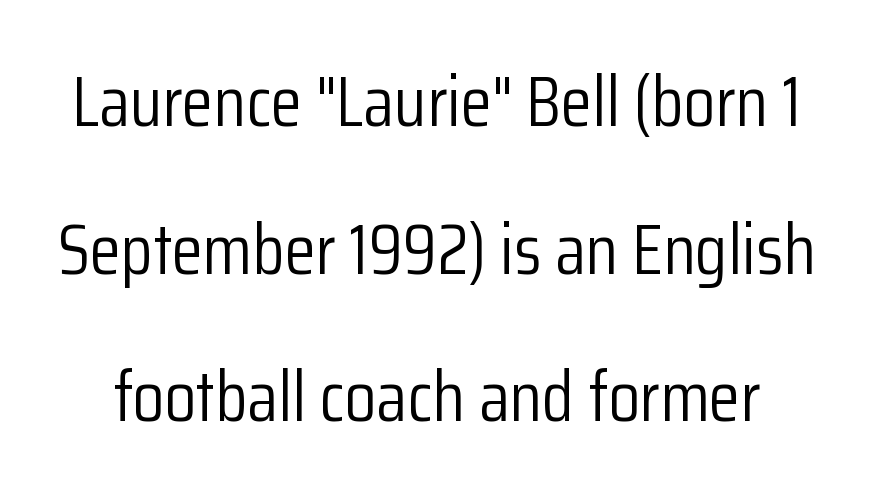
Q: Is the text bold? A: No.
Q: Is the text italic (slanted)? A: No, it is upright.
Q: Is the typeface a serif or a sans-serif typeface? A: Sans-serif.
Q: Is the text underlined? A: No.
Q: Is the spacing between letters normal or unusually wide? A: Normal.
Q: Is the spacing between lines tight, normal or loose? A: Loose.
Q: Width (condensed, normal, or wide)? A: Condensed.
Q: Stroke contrast? A: Low.
Q: x-height? A: Medium.
Q: Monospaced? A: No.
